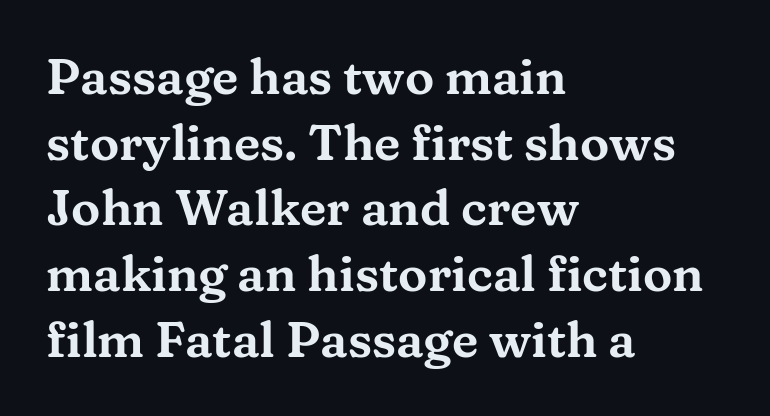
This sample uses an upright cut, with every glyph sitting square on the baseline. Letterform terminals end in serifs throughout the passage. There is no visible air inserted between adjacent glyphs. Think of a printed novel: that variable character pitch is what you see here. Short and long lines alike share a common starting point at left.
